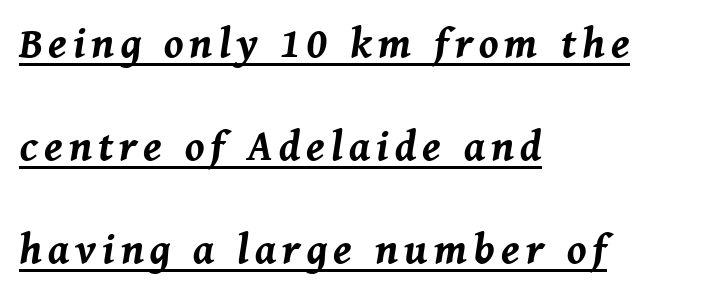
Q: Is the text bold? A: Yes.
Q: Is the text italic (slanted)? A: Yes, it leans right by about 8 degrees.
Q: Is the text underlined? A: Yes.
Q: How is the paragraph aligned? A: Left-aligned.
Q: Is the spacing between lines tight, normal or loose? A: Loose.
Q: Width (condensed, normal, or wide)? A: Normal.
Q: Stroke contrast? A: Medium.
Q: x-height? A: Medium.
Q: Monospaced? A: No.
